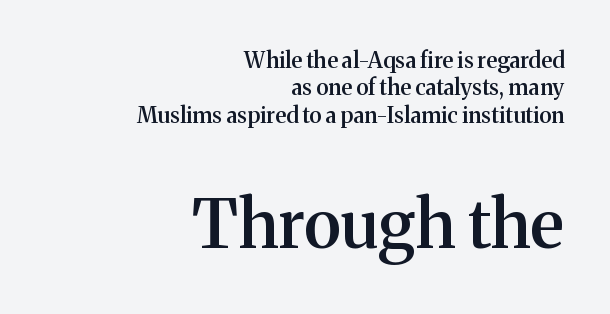
The image shows 67 px semibold serif type, upright; set right-aligned, normal line spacing (1.25x), normal letter spacing, not underlined; the second (bottom) block is 3.05x larger; medium stroke contrast and a medium x-height.
